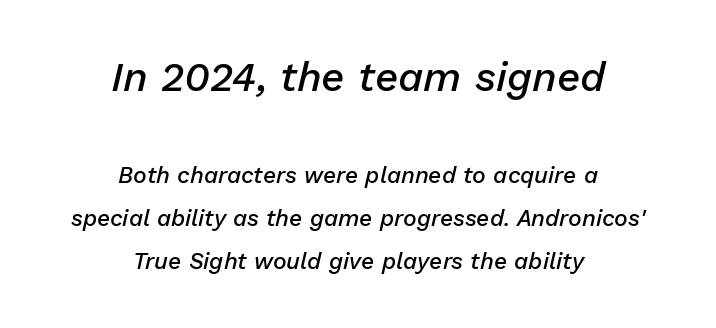
The image shows 41 px semibold type, italic (leaning right); set centered, line spacing 1.87x, normal letter spacing, not underlined; the first (top) block is 1.78x larger; low stroke contrast and a medium x-height.
